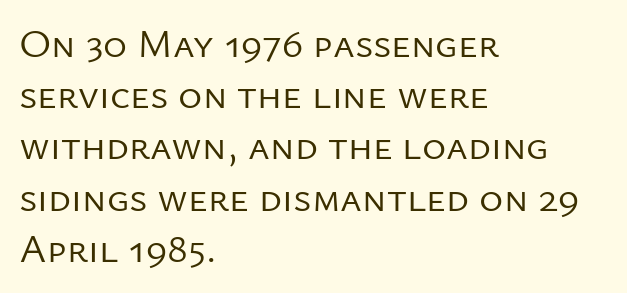
The image shows 41 px regular-weight sans-serif type, upright; set left-aligned, normal line spacing (1.25x), normal letter spacing, not underlined; low stroke contrast and a medium x-height.
